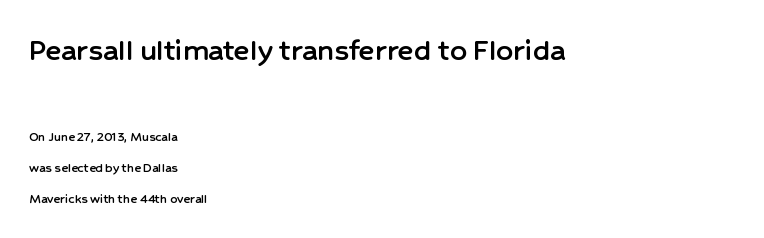
{"serif": "no", "italic": "no", "width": "normal", "stroke_contrast": "low", "x_height": "medium", "monospaced": "no", "underline": "no", "align": "left", "line_spacing": "loose", "line_spacing_ratio": 2.21, "letter_spacing": "normal", "letter_spacing_em": 0.0, "larger_block": "first", "size_ratio": 2.36, "glyph_px": 33}
